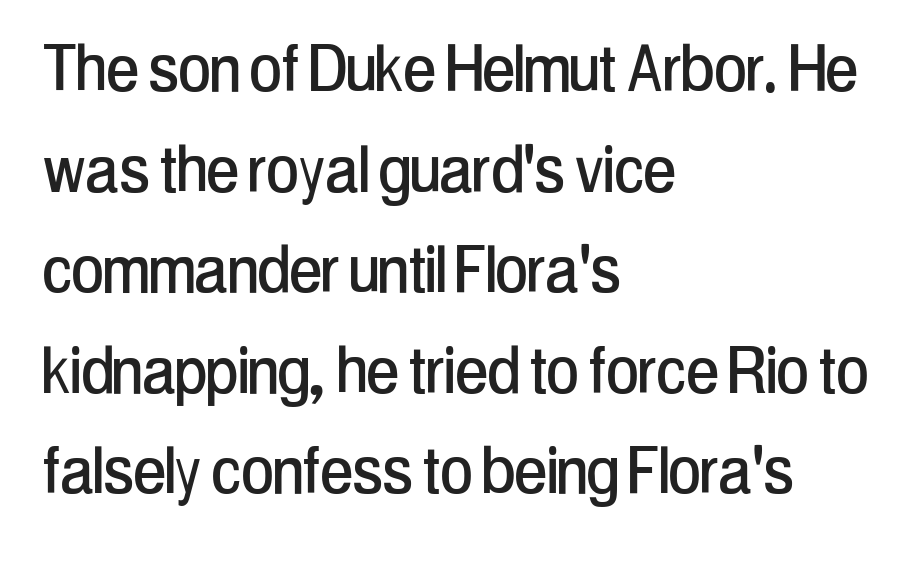
{"serif": "no", "italic": "no", "width": "condensed", "stroke_contrast": "low", "x_height": "medium", "monospaced": "no", "underline": "no", "align": "left", "line_spacing": "normal", "line_spacing_ratio": 1.29, "letter_spacing": "normal", "letter_spacing_em": 0.0, "glyph_px": 78}
